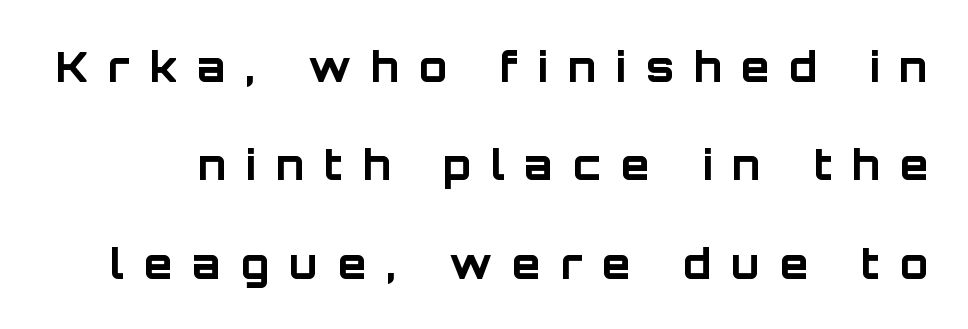
Q: Is the text bold? A: Yes.
Q: Is the text italic (slanted)? A: No, it is upright.
Q: Is the typeface a serif or a sans-serif typeface? A: Sans-serif.
Q: Is the text underlined? A: No.
Q: Is the spacing between letters normal or unusually wide? A: Unusually wide.
Q: Is the spacing between lines tight, normal or loose? A: Loose.
Q: Width (condensed, normal, or wide)? A: Normal.
Q: Stroke contrast? A: Low.
Q: x-height? A: Large.
Q: Monospaced? A: No.
